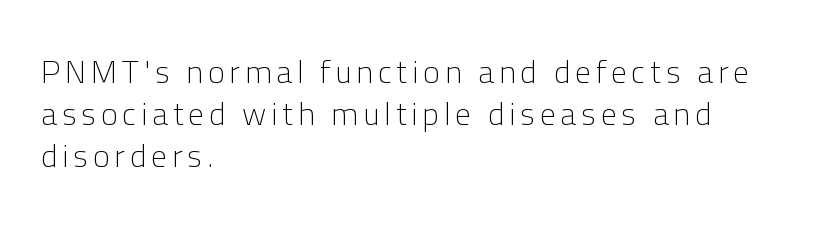
The image shows 32 px light sans-serif type, upright; set left-aligned, normal line spacing (1.31x), not underlined; low stroke contrast and a medium x-height.
